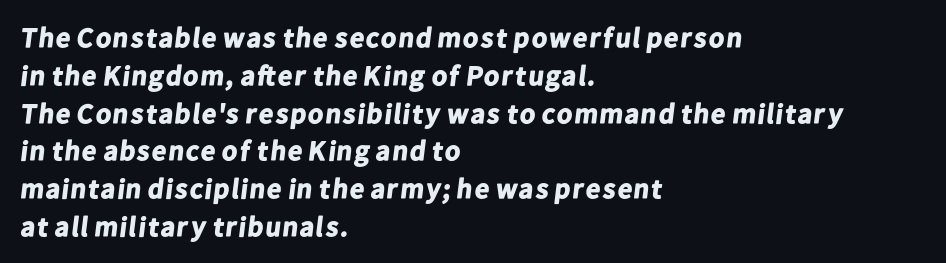
{"serif": "no", "bold": "yes", "weight": "bold", "width": "normal", "stroke_contrast": "low", "x_height": "medium", "monospaced": "no", "underline": "no", "align": "left", "line_spacing": "normal", "line_spacing_ratio": 1.35, "letter_spacing": "normal", "letter_spacing_em": 0.0, "glyph_px": 28}
